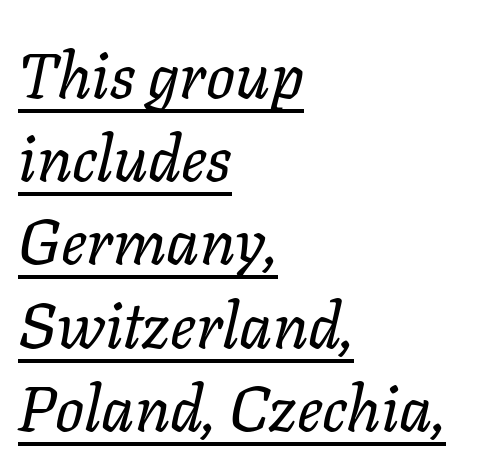
Vertically, the passage feels balanced, rows spaced as you'd expect. Notice how the passage keeps a crisp vertical edge on the left only. The strokes carry an ordinary text weight at most. Default kerning and tracking; the words read as compact shapes.
